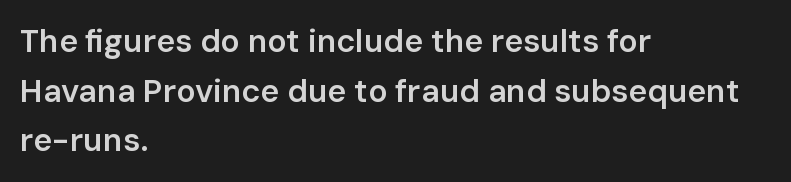
The typography opts for an upright posture over an oblique one. What weight is shown? A semibold, between regular and bold. The face used here is a sans, in the tradition of grotesques and geometrics. Interline gaps are of average width in this sample. Spacing verdict: proportional, widths tailored to each character.
